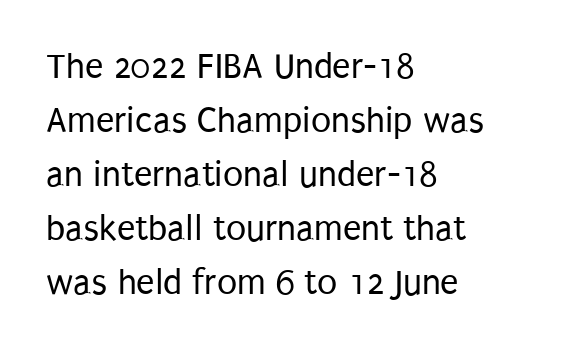
Q: Is the text bold? A: No.
Q: Is the text italic (slanted)? A: No, it is upright.
Q: Is the typeface a serif or a sans-serif typeface? A: Sans-serif.
Q: Is the text underlined? A: No.
Q: How is the paragraph aligned? A: Left-aligned.
Q: Is the spacing between letters normal or unusually wide? A: Normal.
Q: Is the spacing between lines tight, normal or loose? A: Normal.
Q: Width (condensed, normal, or wide)? A: Condensed.
Q: Stroke contrast? A: Low.
Q: x-height? A: Large.
Q: Monospaced? A: No.
